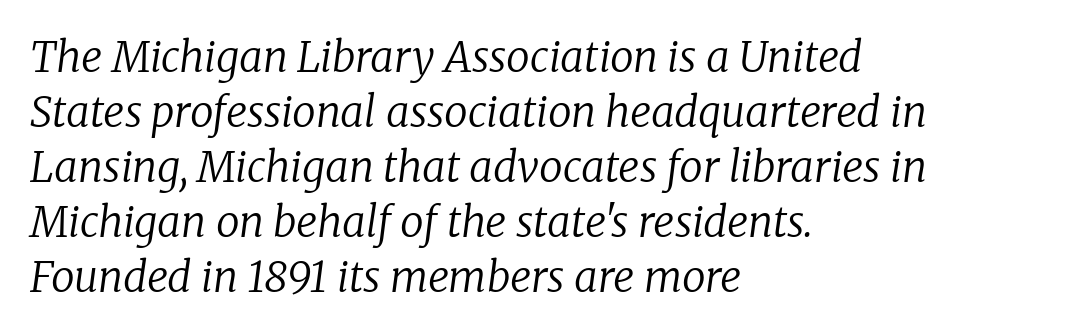
The image shows 42 px regular-weight serif type, italic (leaning right); set left-aligned, normal line spacing (1.31x), normal letter spacing, not underlined; low stroke contrast and a medium x-height.
